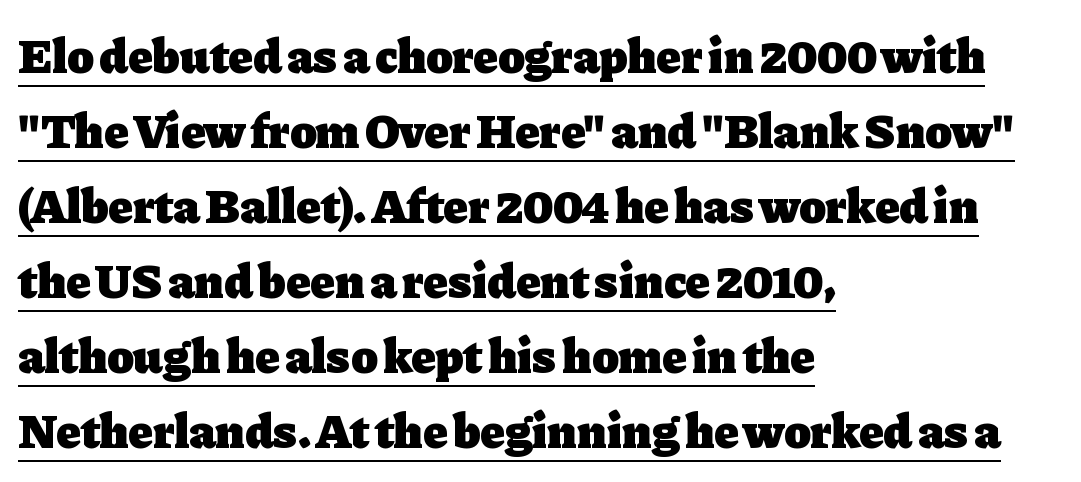
No extra tracking has been applied to these lines. Every letter is thick-stroked: bold, no question. What decoration does the sample have? An underline. It's the straight-up-and-down kind of type. Each letter keeps its own natural width here, so spacing adapts to shape.
